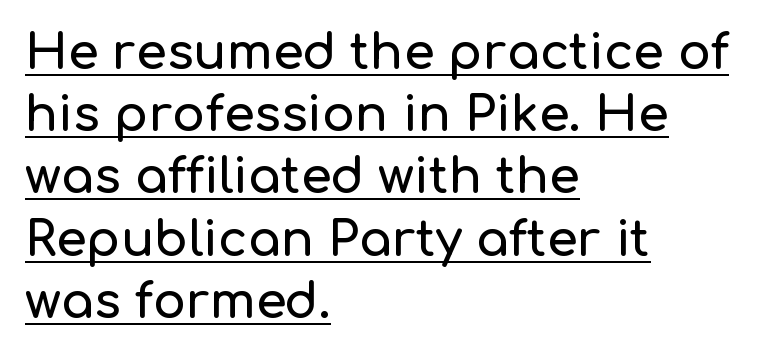
Q: Is the text italic (slanted)? A: No, it is upright.
Q: Is the typeface a serif or a sans-serif typeface? A: Sans-serif.
Q: Is the text underlined? A: Yes.
Q: How is the paragraph aligned? A: Left-aligned.
Q: Is the spacing between letters normal or unusually wide? A: Normal.
Q: Is the spacing between lines tight, normal or loose? A: Normal.
Q: Width (condensed, normal, or wide)? A: Normal.
Q: Stroke contrast? A: Low.
Q: x-height? A: Medium.
Q: Monospaced? A: No.
